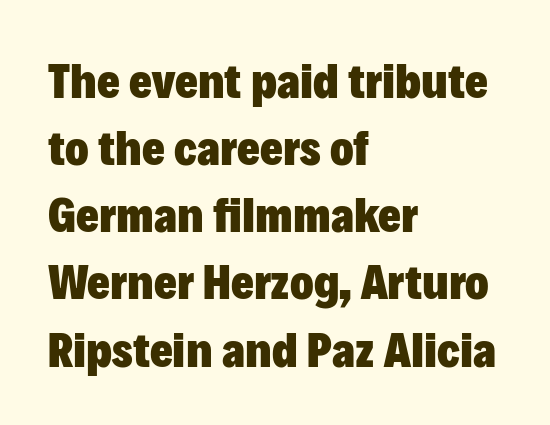
Q: Is the text bold? A: Yes.
Q: Is the text italic (slanted)? A: No, it is upright.
Q: Is the typeface a serif or a sans-serif typeface? A: Sans-serif.
Q: Is the text underlined? A: No.
Q: How is the paragraph aligned? A: Left-aligned.
Q: Is the spacing between letters normal or unusually wide? A: Normal.
Q: Is the spacing between lines tight, normal or loose? A: Normal.
Q: Width (condensed, normal, or wide)? A: Normal.
Q: Stroke contrast? A: Low.
Q: x-height? A: Medium.
Q: Monospaced? A: No.
